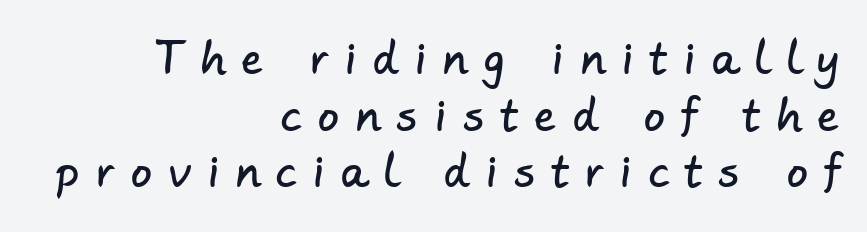
Q: Is the typeface a serif or a sans-serif typeface? A: Sans-serif.
Q: Is the text underlined? A: No.
Q: How is the paragraph aligned? A: Right-aligned.
Q: Is the spacing between letters normal or unusually wide? A: Unusually wide.
Q: Is the spacing between lines tight, normal or loose? A: Normal.
Q: Width (condensed, normal, or wide)? A: Normal.
Q: Stroke contrast? A: Low.
Q: x-height? A: Small.
Q: Monospaced? A: No.
